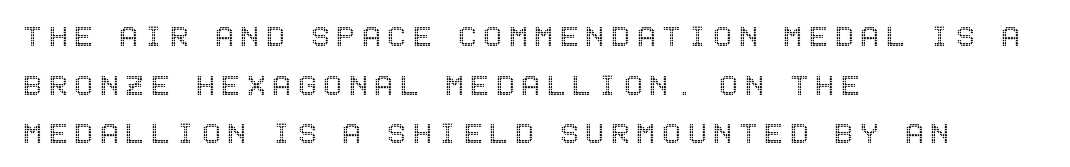
{"italic": "no", "width": "condensed", "x_height": "large", "underline": "no", "align": "left", "line_spacing": "normal", "line_spacing_ratio": 1.39, "glyph_px": 35}
